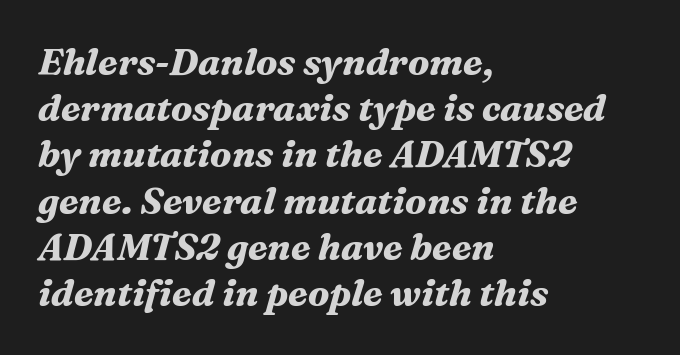
Q: Is the text bold? A: Yes.
Q: Is the text italic (slanted)? A: Yes, it leans right by about 16 degrees.
Q: Is the typeface a serif or a sans-serif typeface? A: Serif.
Q: Is the text underlined? A: No.
Q: How is the paragraph aligned? A: Left-aligned.
Q: Is the spacing between letters normal or unusually wide? A: Normal.
Q: Is the spacing between lines tight, normal or loose? A: Normal.
Q: Width (condensed, normal, or wide)? A: Normal.
Q: Stroke contrast? A: Medium.
Q: x-height? A: Medium.
Q: Monospaced? A: No.
